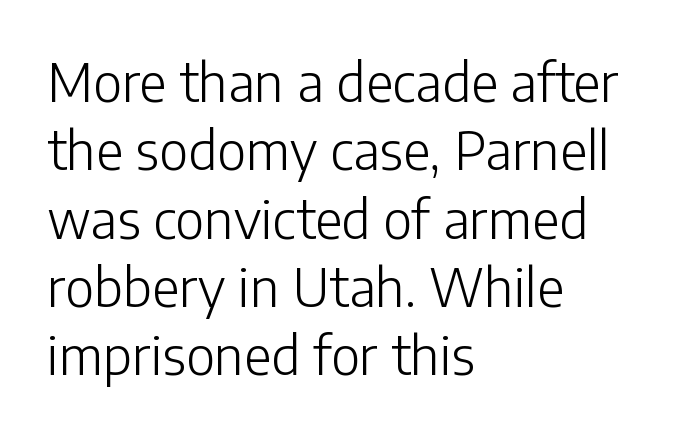
Underline: absent. Spacing verdict: proportional, widths tailored to each character. Heft: none added — not bold. Posture: vertical. The rendering anchors every line to the left-hand side.
